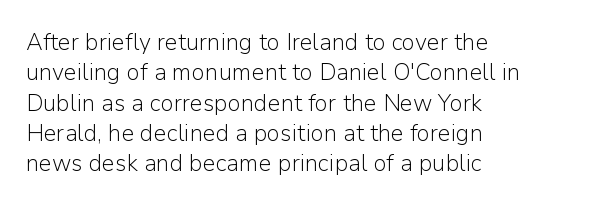
The space directly below the letters is spotless. Caption: standard tracking, unaltered. Vertically, the passage feels balanced, rows spaced as you'd expect. Does the lettering tilt? It doesn't — this is upright.
